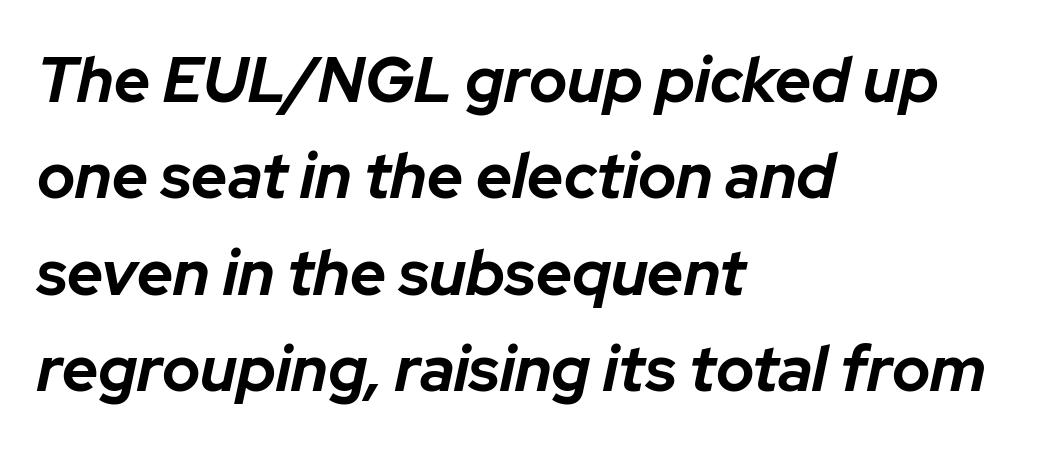
{"italic": "yes", "lean": "right", "slant_degrees": 12, "bold": "yes", "weight": "bold", "width": "normal", "stroke_contrast": "low", "x_height": "medium", "monospaced": "no", "underline": "no", "align": "left", "line_spacing": "normal", "line_spacing_ratio": 1.53, "letter_spacing": "normal", "letter_spacing_em": 0.0, "glyph_px": 63}
